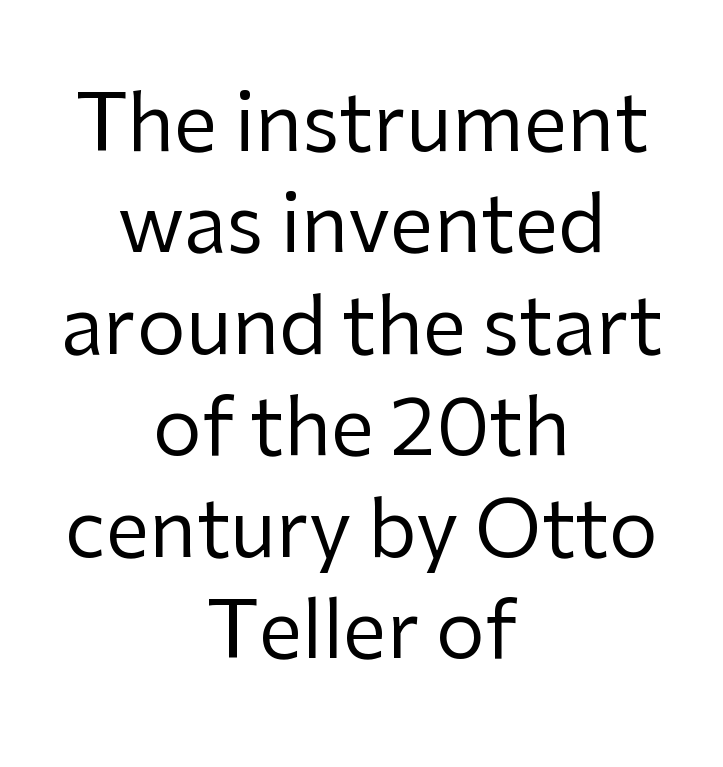
{"serif": "no", "italic": "no", "bold": "no", "weight": "regular", "width": "normal", "stroke_contrast": "low", "x_height": "medium", "monospaced": "no", "underline": "no", "align": "center", "line_spacing": "normal", "line_spacing_ratio": 1.3, "letter_spacing": "normal", "letter_spacing_em": 0.0, "glyph_px": 78}
